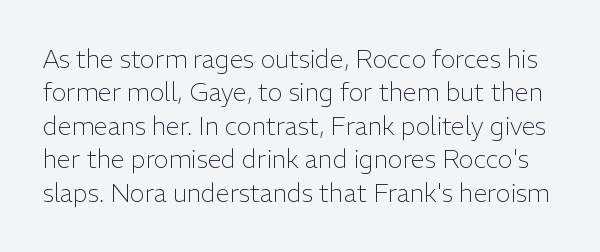
{"italic": "no", "bold": "no", "underline": "no", "line_spacing": "normal", "line_spacing_ratio": 1.34, "letter_spacing": "normal", "letter_spacing_em": 0.0, "glyph_px": 25}
